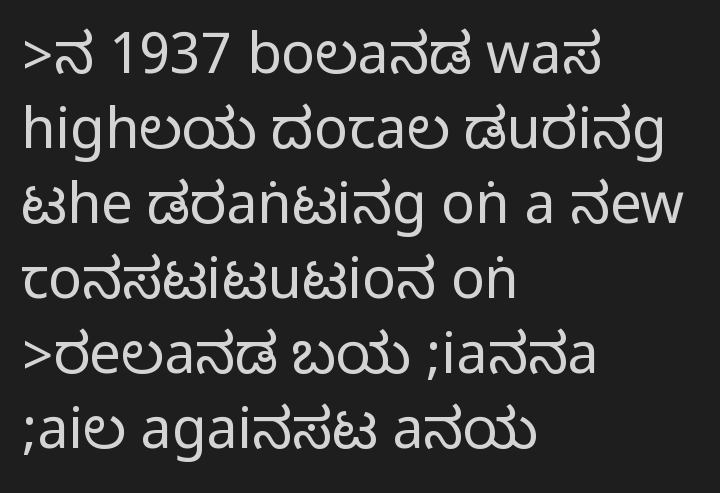
{"serif": "no", "italic": "no", "width": "condensed", "stroke_contrast": "medium", "monospaced": "no", "underline": "no", "align": "left", "line_spacing": "normal", "line_spacing_ratio": 1.34, "letter_spacing": "normal", "letter_spacing_em": 0.0, "glyph_px": 56}
